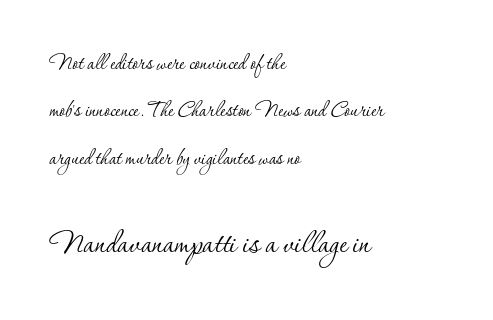
Q: Is the text bold? A: No.
Q: Is the text italic (slanted)? A: Yes.
Q: Is the typeface a serif or a sans-serif typeface? A: Serif.
Q: Is the text underlined? A: No.
Q: How is the paragraph aligned? A: Left-aligned.
Q: Is the spacing between letters normal or unusually wide? A: Normal.
Q: Which block of text is set in a larger size, the first (top) or the second (bottom)? A: The second (bottom) one.
Q: Width (condensed, normal, or wide)? A: Normal.
Q: Stroke contrast? A: Low.
Q: x-height? A: Small.
Q: Monospaced? A: No.
